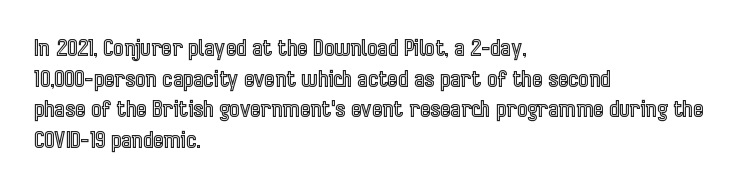
Q: Is the text italic (slanted)? A: No, it is upright.
Q: Is the text underlined? A: No.
Q: How is the paragraph aligned? A: Left-aligned.
Q: Is the spacing between letters normal or unusually wide? A: Normal.
Q: Is the spacing between lines tight, normal or loose? A: Normal.
